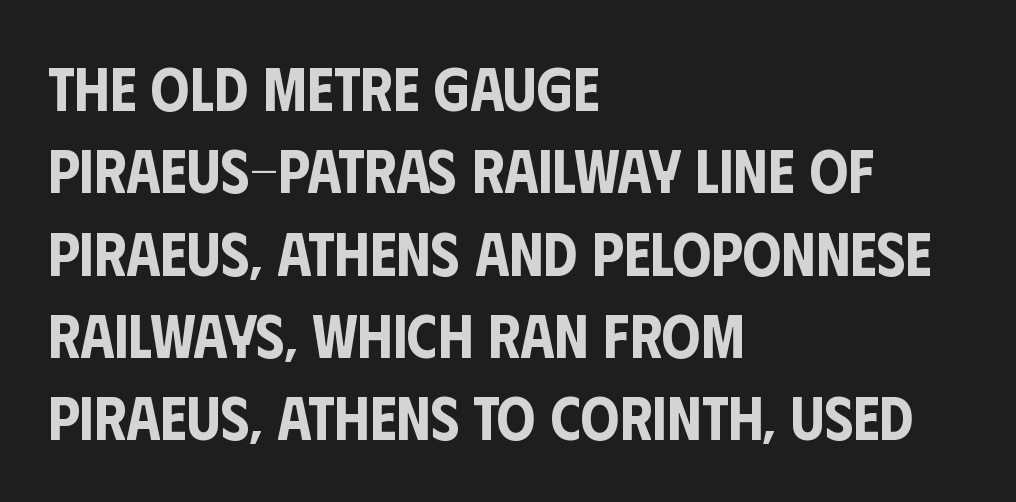
Rendered with straight, roman letterforms. Each letter's strokes conclude bluntly, with no projecting serifs. In CSS terms this would be text-align: left. Glyph-to-glyph distance matches everyday printed text. The area under the type is left untouched. Note the varied advance widths — an 'i' is clearly narrower than an 'm'.
